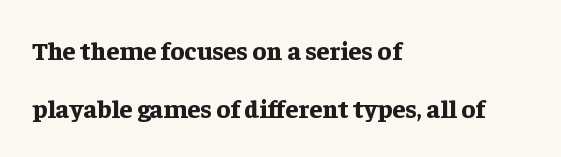
The image shows 26 px bold type, upright; set left-aligned, loose line spacing (2.25x), normal letter spacing, not underlined.
